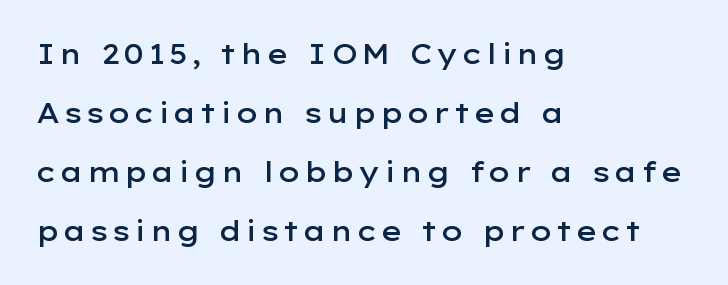
The image shows 28 px semibold, wide sans-serif type, upright; set left-aligned, loose line spacing (2.11x), not underlined; low stroke contrast and a medium x-height.
